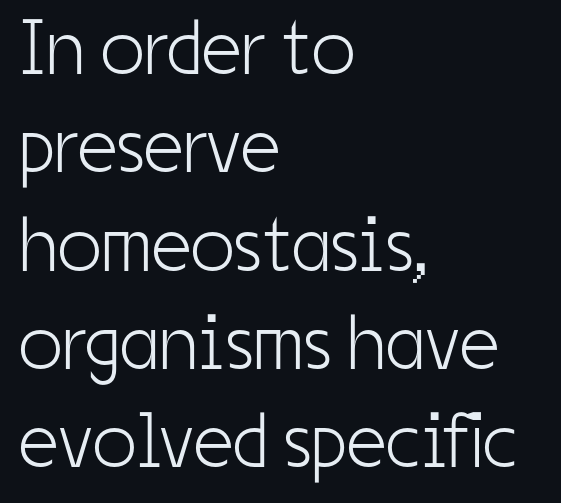
{"serif": "no", "italic": "no", "bold": "no", "weight": "light", "width": "condensed", "stroke_contrast": "low", "x_height": "medium", "monospaced": "no", "underline": "no", "align": "left", "line_spacing": "normal", "line_spacing_ratio": 1.26, "letter_spacing": "normal", "letter_spacing_em": 0.0, "glyph_px": 78}
